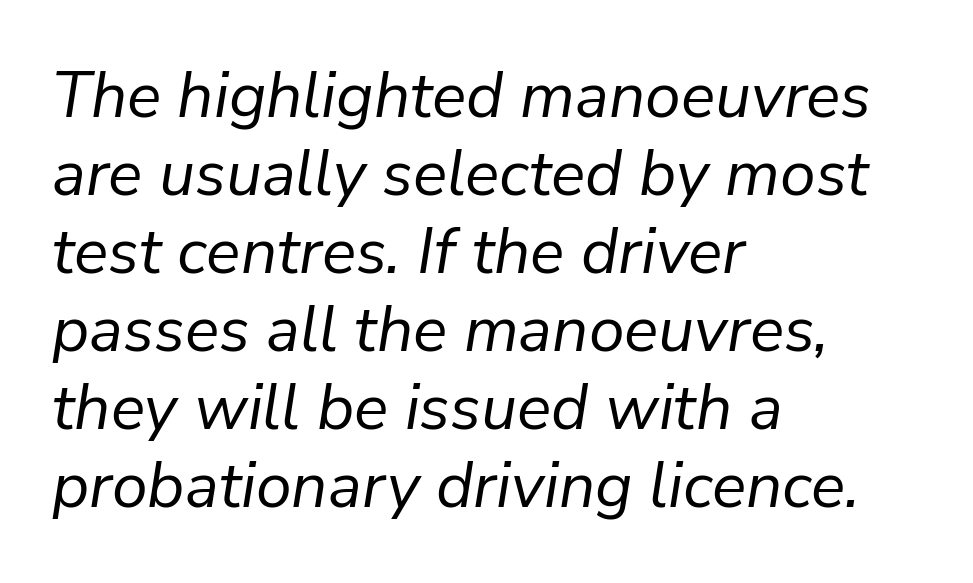
The image shows 64 px regular-weight type, italic (leaning right); set left-aligned, line spacing 1.22x, normal letter spacing, not underlined; low stroke contrast and a medium x-height.
